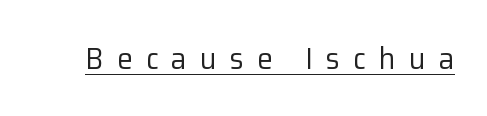
The image shows 31 px regular-weight sans-serif type, upright; set unusually wide letter spacing (+0.43 em), underlined; low stroke contrast and a medium x-height.
